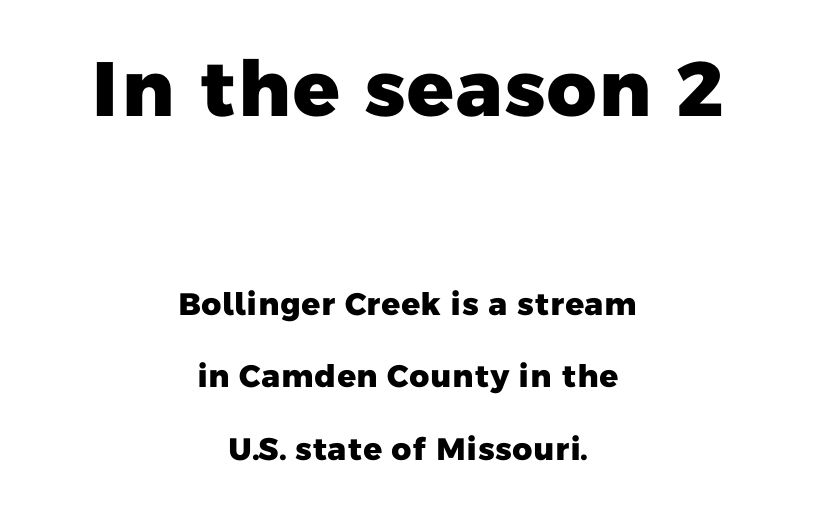
Q: Is the text bold? A: Yes.
Q: Is the typeface a serif or a sans-serif typeface? A: Sans-serif.
Q: Is the text underlined? A: No.
Q: How is the paragraph aligned? A: Centered.
Q: Is the spacing between letters normal or unusually wide? A: Normal.
Q: Is the spacing between lines tight, normal or loose? A: Loose.
Q: Which block of text is set in a larger size, the first (top) or the second (bottom)? A: The first (top) one.
Q: Width (condensed, normal, or wide)? A: Normal.
Q: Stroke contrast? A: Low.
Q: x-height? A: Medium.
Q: Monospaced? A: No.
